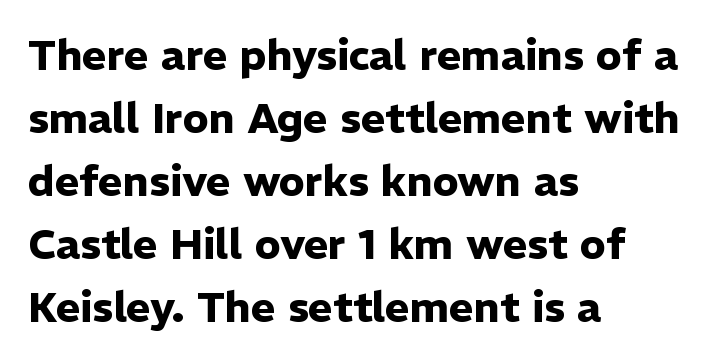
The specimen reads as upright at a glance. In terms of letterform style, serifs are entirely absent. The space between consecutive lines is moderate. In CSS terms this would be text-align: left. Has an underline been added? It has not.
